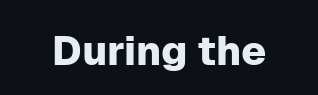
Q: Is the text italic (slanted)? A: No, it is upright.
Q: Is the typeface a serif or a sans-serif typeface? A: Sans-serif.
Q: Is the text underlined? A: No.
Q: Is the spacing between letters normal or unusually wide? A: Normal.
Q: Width (condensed, normal, or wide)? A: Normal.
Q: Stroke contrast? A: Low.
Q: x-height? A: Medium.
Q: Monospaced? A: No.
